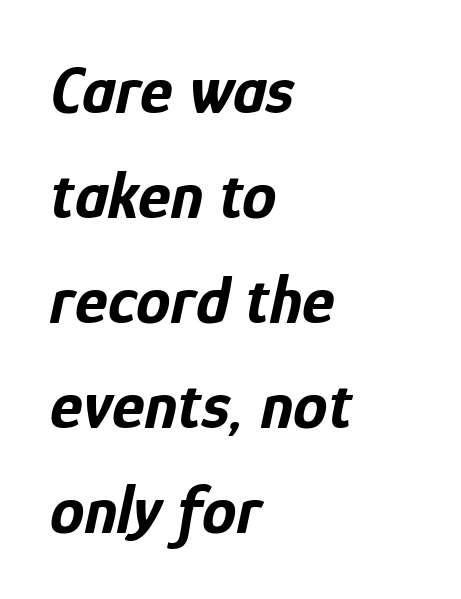
This is heavy type, rendered in bold. This sample keeps an unexceptional amount of space between lines. Each letter keeps its own natural width here, so spacing adapts to shape. Characters follow at the spacing the type designer built in.
